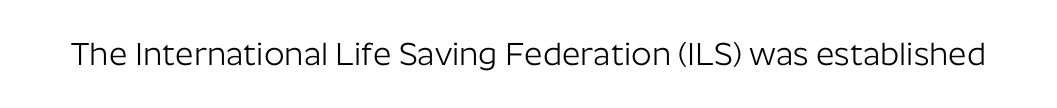
Q: Is the text bold? A: No.
Q: Is the text italic (slanted)? A: No, it is upright.
Q: Is the typeface a serif or a sans-serif typeface? A: Sans-serif.
Q: Is the text underlined? A: No.
Q: Is the spacing between letters normal or unusually wide? A: Normal.
Q: Width (condensed, normal, or wide)? A: Normal.
Q: Stroke contrast? A: Low.
Q: x-height? A: Medium.
Q: Monospaced? A: No.
